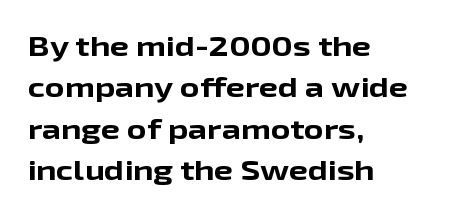
{"italic": "no", "bold": "yes", "underline": "no", "align": "left", "line_spacing": "normal", "line_spacing_ratio": 1.53, "letter_spacing": "normal", "letter_spacing_em": 0.0, "glyph_px": 27}
